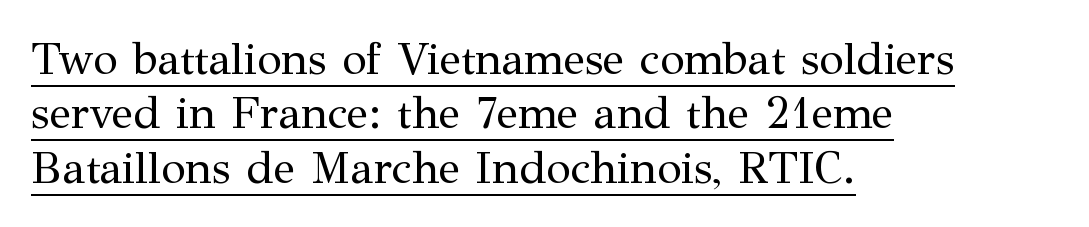
Is this a fixed-width face? No — the glyphs have proportional, varying widths. Stroke thickness stays within the range of a standard reading face or lighter. Typeset ragged right — the left edge is the straight one. The type family on display is of the serif kind.
